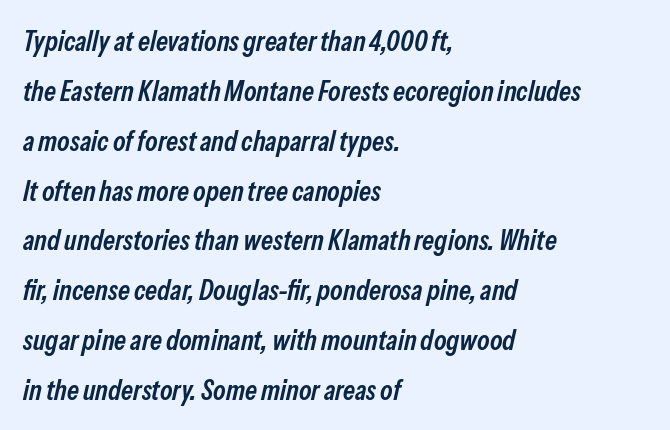
Is the type slanted? Yes — the strokes lean at a clear angle. The sample has been set in demibold, a notch under bold. Words appear dense and cohesive because spacing is normal. The rendering uses natural spacing where letterforms have individual widths. The zone under the glyphs is completely vacant. Where is the straight margin? On the left.
